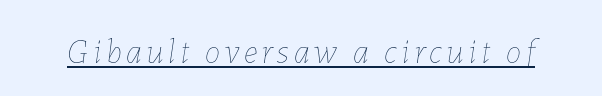
{"italic": "yes", "lean": "right", "slant_degrees": 7, "bold": "no", "weight": "thin", "width": "normal", "stroke_contrast": "low", "x_height": "medium", "monospaced": "no", "underline": "yes", "glyph_px": 35}
